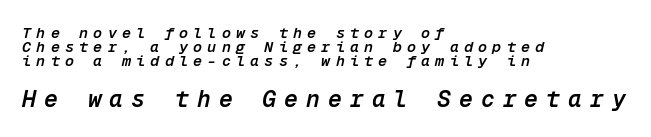
The image shows 23 px text type, italic (leaning right); set left-aligned, tight line spacing (0.95x), unusually wide letter spacing (+0.35 em), not underlined; the second (bottom) block is 1.53x larger.
